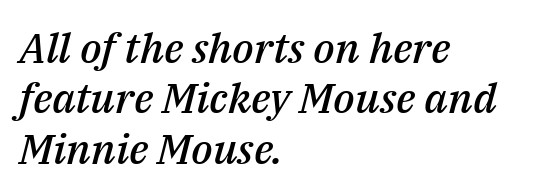
Q: Is the text bold? A: Semi-bold.
Q: Is the text italic (slanted)? A: Yes, it leans right by about 14 degrees.
Q: Is the text underlined? A: No.
Q: How is the paragraph aligned? A: Left-aligned.
Q: Is the spacing between letters normal or unusually wide? A: Normal.
Q: Width (condensed, normal, or wide)? A: Normal.
Q: Stroke contrast? A: Medium.
Q: x-height? A: Medium.
Q: Monospaced? A: No.
